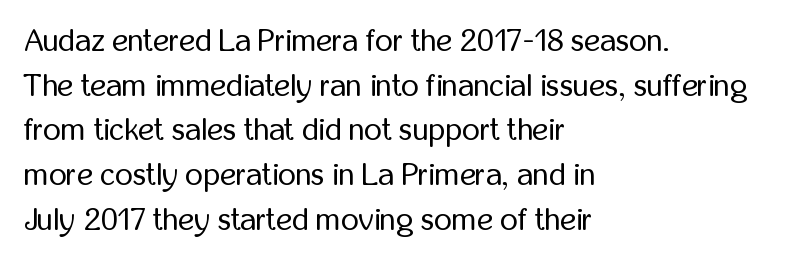
Q: Is the text bold? A: No.
Q: Is the text italic (slanted)? A: No, it is upright.
Q: Is the typeface a serif or a sans-serif typeface? A: Sans-serif.
Q: Is the text underlined? A: No.
Q: How is the paragraph aligned? A: Left-aligned.
Q: Is the spacing between letters normal or unusually wide? A: Normal.
Q: Is the spacing between lines tight, normal or loose? A: Normal.
Q: Width (condensed, normal, or wide)? A: Condensed.
Q: Stroke contrast? A: Low.
Q: x-height? A: Medium.
Q: Monospaced? A: No.
